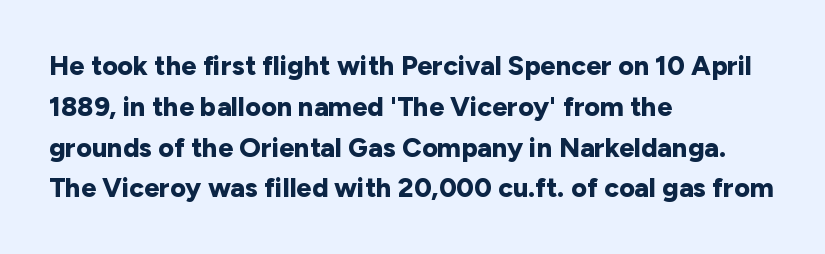
This is the regular roman posture of the typeface. Regarding leading, the lines here are spaced in the standard way. Heft: maximum for text — a bold. The specimen omits any rule beneath the text block's lines.
